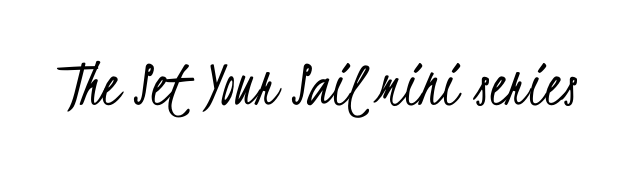
The image shows 69 px light, condensed sans-serif type; set normal letter spacing, not underlined; low stroke contrast and a small x-height.
